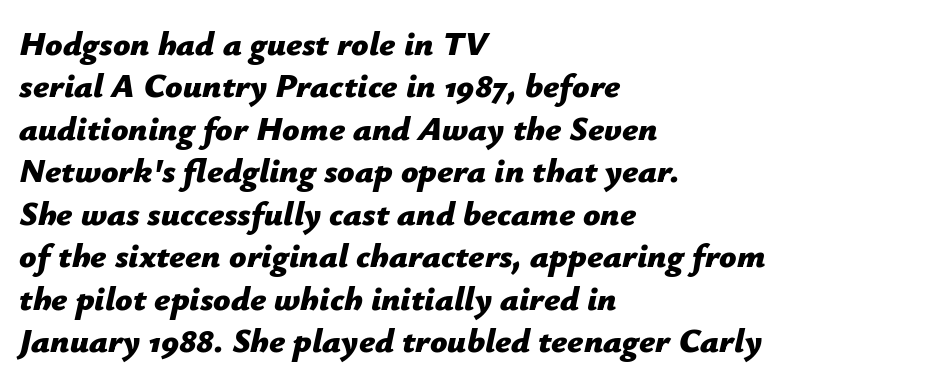
Short note: letters normally spaced. Compared with an ordinary text face, these strokes are far heavier — a full bold. Slanted lettering throughout. Casual observation: everything's shoved over to the left. Baseline-to-baseline distance is the conventional proportion of letter height.
